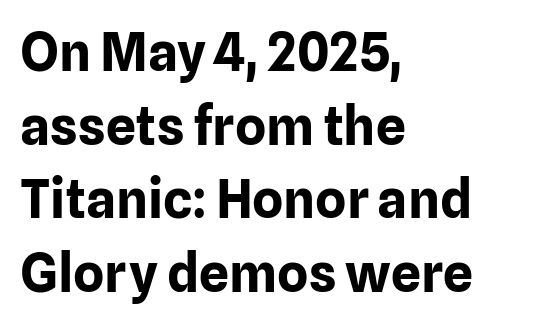
{"serif": "no", "italic": "no", "bold": "yes", "weight": "bold", "width": "normal", "stroke_contrast": "low", "x_height": "medium", "monospaced": "no", "underline": "no", "align": "left", "line_spacing": "normal", "line_spacing_ratio": 1.39, "letter_spacing": "normal", "letter_spacing_em": 0.0, "glyph_px": 53}
